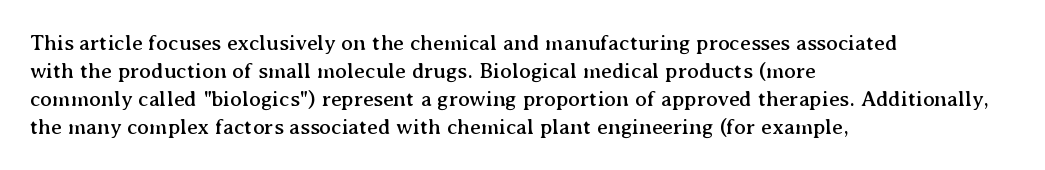
Style check: upright. Decoration check: the copy has no underline. The gaps between neighbouring characters are ordinary and unremarkable. This sample is left-justified, so line endings fall wherever the words run out. The rows are spaced the way most documents space them.
